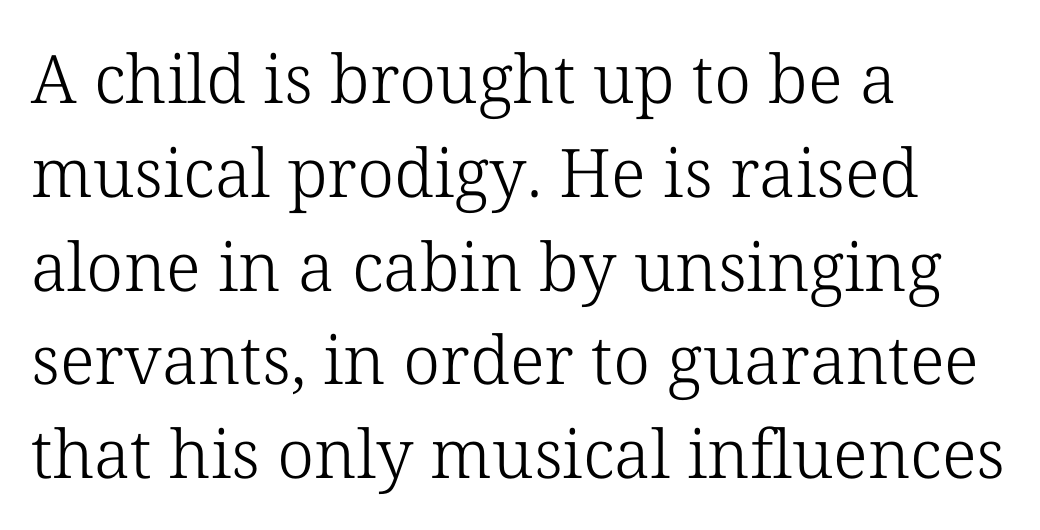
{"serif": "yes", "italic": "no", "bold": "no", "weight": "light", "width": "normal", "stroke_contrast": "low", "x_height": "medium", "monospaced": "no", "underline": "no", "align": "left", "line_spacing": "normal", "line_spacing_ratio": 1.4, "letter_spacing": "normal", "letter_spacing_em": 0.0, "glyph_px": 67}
